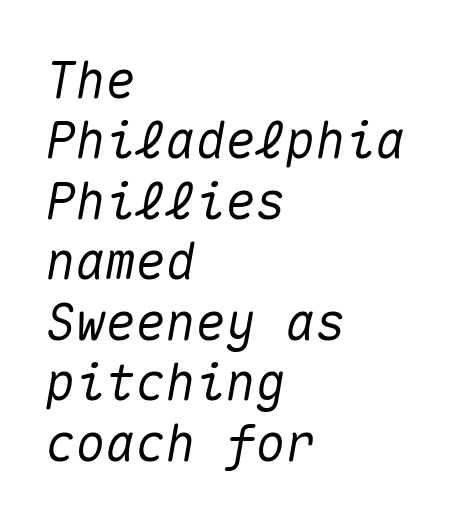
The gap between lines stays unmarked. Glyph-to-glyph distance matches everyday printed text. Monospaced: the letters line up in strict vertical columns. The lines in this sample share a left origin and differ only in where they stop. Every character sits at an angle, as italics do.
